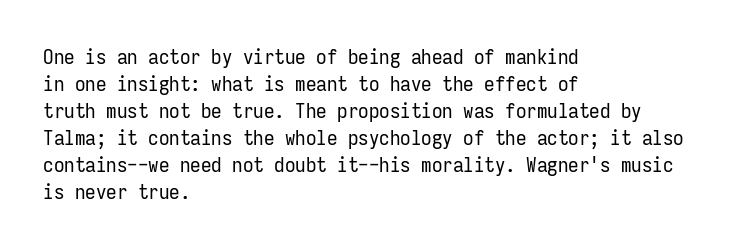
{"italic": "no", "bold": "no", "underline": "no", "align": "left", "line_spacing": "normal", "line_spacing_ratio": 1.29, "letter_spacing": "normal", "letter_spacing_em": 0.0, "glyph_px": 21}
